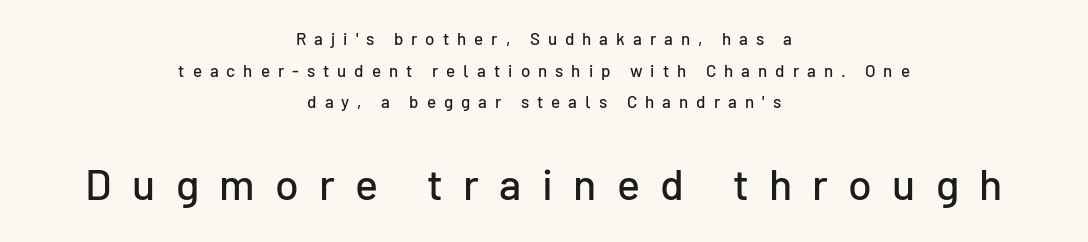
Q: Is the text italic (slanted)? A: No, it is upright.
Q: Is the typeface a serif or a sans-serif typeface? A: Sans-serif.
Q: Is the text underlined? A: No.
Q: How is the paragraph aligned? A: Centered.
Q: Is the spacing between letters normal or unusually wide? A: Unusually wide.
Q: Which block of text is set in a larger size, the first (top) or the second (bottom)? A: The second (bottom) one.
Q: Width (condensed, normal, or wide)? A: Normal.
Q: Stroke contrast? A: Low.
Q: x-height? A: Medium.
Q: Monospaced? A: No.
